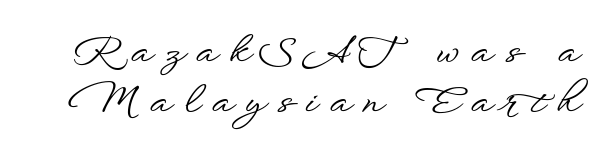
Q: Is the text italic (slanted)? A: Yes.
Q: Is the typeface a serif or a sans-serif typeface? A: Sans-serif.
Q: Is the text underlined? A: No.
Q: Is the spacing between letters normal or unusually wide? A: Unusually wide.
Q: Is the spacing between lines tight, normal or loose? A: Normal.
Q: Width (condensed, normal, or wide)? A: Wide.
Q: Stroke contrast? A: Low.
Q: x-height? A: Small.
Q: Monospaced? A: No.
